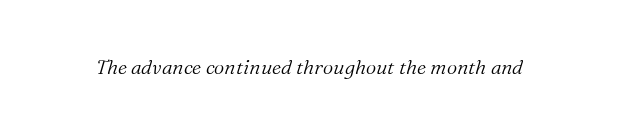
The lettering tilts uniformly, giving the passage an italic look. Descenders are the only things crossing below the line. The rendering keeps characters at their native spacing. A quiet, ordinary-to-light weight characterises the typeface.
